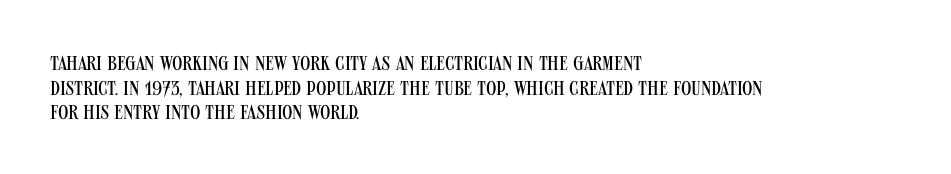
Casual observation: everything's shoved over to the left. This is not heavy type; no bold has been used. Italic? Not at all — the glyphs are vertical. The space beneath each line is pristine and unruled. No extra tracking has been applied to these lines.
